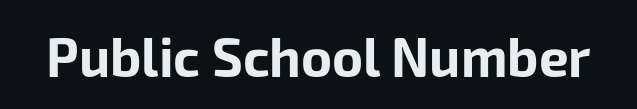
Nobody touched the tracking dial on this one. Character widths vary here, with narrow letters taking less room than wide ones. Heft: maximum for text — a bold. To sum up the face: it is a sans, with no serifs. Unmarked baselines from the first word to the last.
